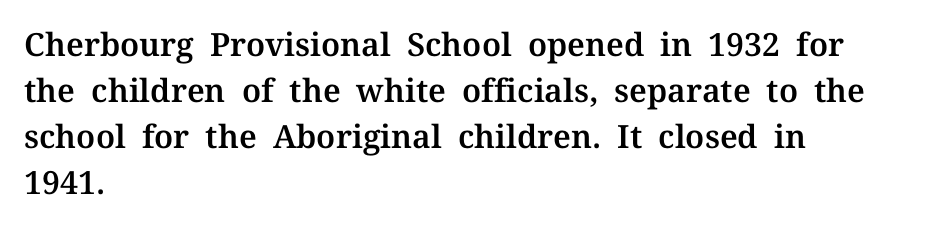
The image shows 32 px serif type, upright; set left-aligned, normal line spacing (1.44x), normal letter spacing, not underlined; medium stroke contrast and a medium x-height.
